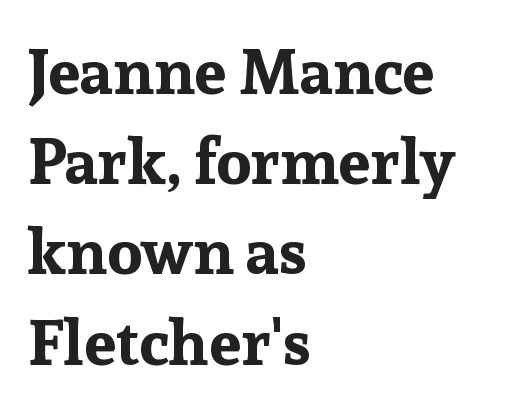
The image shows 64 px bold serif type, upright; set left-aligned, normal line spacing (1.41x), normal letter spacing, not underlined; low stroke contrast and a medium x-height.
